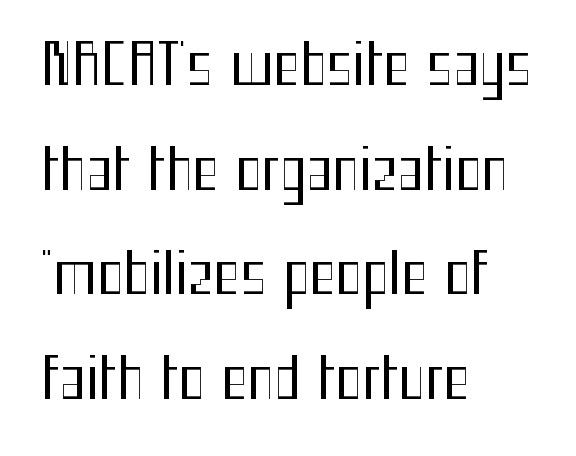
Font category for this specimen: sans-serif. The passage shown is typed in a proportional face where columns would drift. Posture: vertical. Any mark beneath the type? The region is blank. Teacher's note: observe the even left margin — that is flush-left alignment. The typesetting does not lean heavy: it is not bold.
